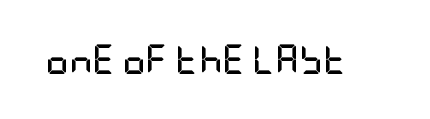
{"serif": "no", "italic": "no", "bold": "yes", "weight": "semibold", "width": "condensed", "stroke_contrast": "low", "x_height": "large", "underline": "no", "letter_spacing": "normal", "letter_spacing_em": 0.0, "glyph_px": 29}
